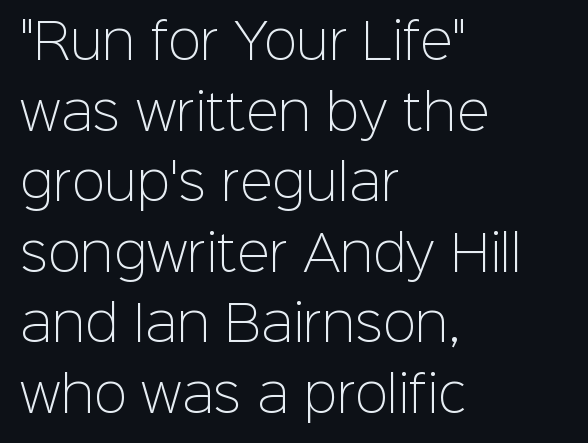
The ragged edge is on the right, which tells us the setting is flush left. On a weight scale, this lands at 450 or below. Nope, not italic — everything's standing straight. Think of a printed novel: that variable character pitch is what you see here. No extra tracking has been applied to these lines.
